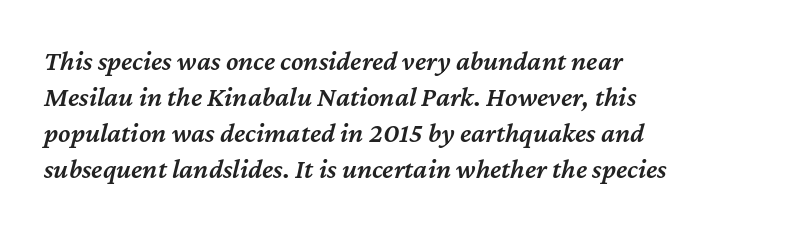
Q: Is the text bold? A: Semi-bold.
Q: Is the text italic (slanted)? A: Yes, it leans right by about 12 degrees.
Q: Is the text underlined? A: No.
Q: How is the paragraph aligned? A: Left-aligned.
Q: Is the spacing between letters normal or unusually wide? A: Normal.
Q: Is the spacing between lines tight, normal or loose? A: Normal.
Q: Width (condensed, normal, or wide)? A: Normal.
Q: Stroke contrast? A: Medium.
Q: x-height? A: Medium.
Q: Monospaced? A: No.
